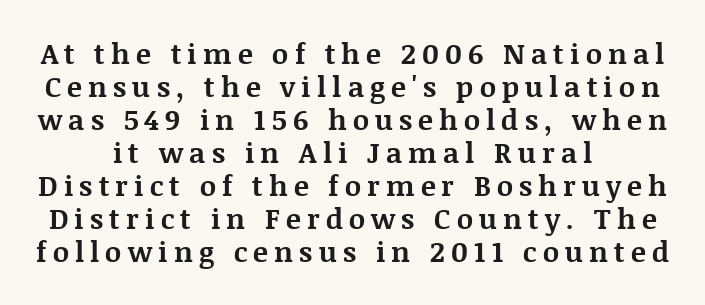
Q: Is the text bold? A: Yes.
Q: Is the text italic (slanted)? A: No, it is upright.
Q: Is the typeface a serif or a sans-serif typeface? A: Serif.
Q: Is the text underlined? A: No.
Q: Is the spacing between letters normal or unusually wide? A: Unusually wide.
Q: Width (condensed, normal, or wide)? A: Normal.
Q: Stroke contrast? A: Medium.
Q: x-height? A: Large.
Q: Monospaced? A: No.
